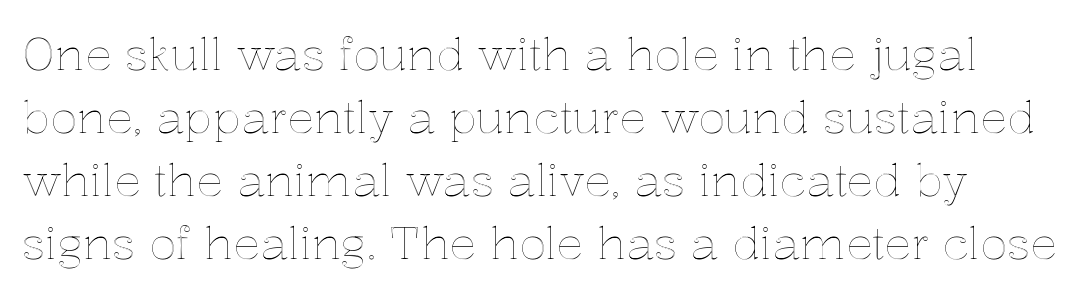
{"italic": "no", "width": "normal", "x_height": "medium", "monospaced": "no", "underline": "no", "line_spacing": "normal", "line_spacing_ratio": 1.4, "letter_spacing": "normal", "letter_spacing_em": 0.0, "glyph_px": 45}
